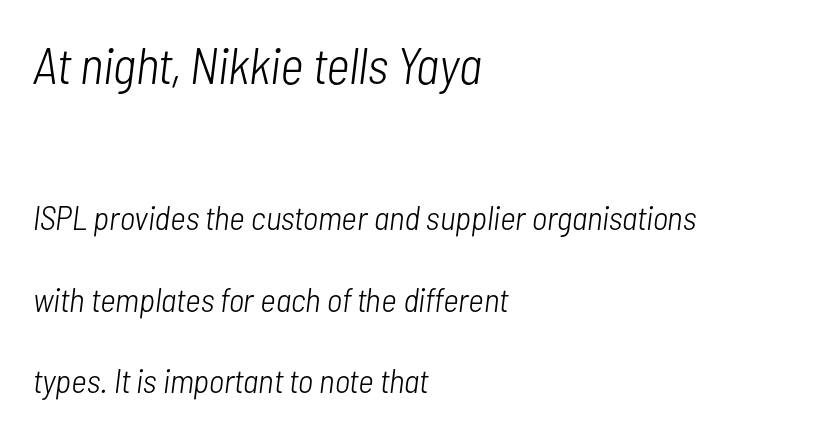
Slanted lettering throughout. Observe the ordinary spacing: letters are neighbours, not strangers. This rendering features lettering with no underline. Weight class: somewhere from thin through regular. Large over small — that's the arrangement of the two blocks here. Successive baselines arrive slowly, with a big drop between each.
